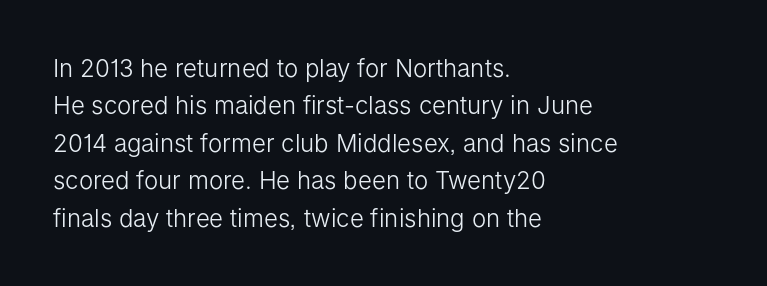
Q: Is the text bold? A: No.
Q: Is the text italic (slanted)? A: No, it is upright.
Q: Is the text underlined? A: No.
Q: How is the paragraph aligned? A: Left-aligned.
Q: Is the spacing between letters normal or unusually wide? A: Normal.
Q: Is the spacing between lines tight, normal or loose? A: Normal.
